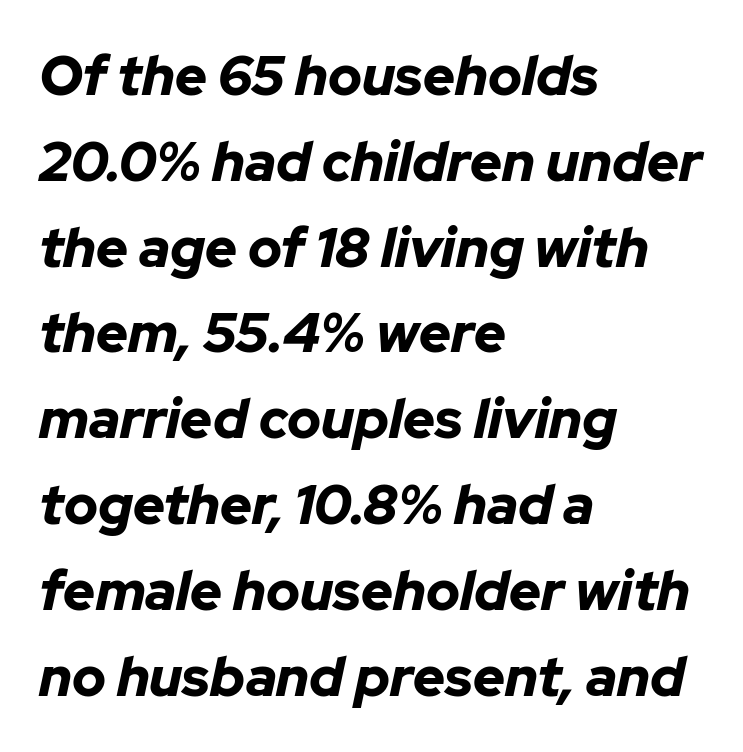
Q: Is the text bold? A: Yes.
Q: Is the text italic (slanted)? A: Yes, it leans right by about 12 degrees.
Q: Is the text underlined? A: No.
Q: How is the paragraph aligned? A: Left-aligned.
Q: Is the spacing between letters normal or unusually wide? A: Normal.
Q: Is the spacing between lines tight, normal or loose? A: Normal.
Q: Width (condensed, normal, or wide)? A: Normal.
Q: Stroke contrast? A: Low.
Q: x-height? A: Medium.
Q: Monospaced? A: No.
